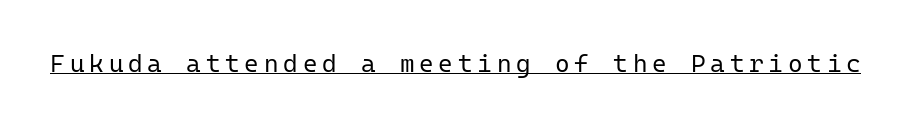
The image shows 25 px text type, upright; set underlined.
